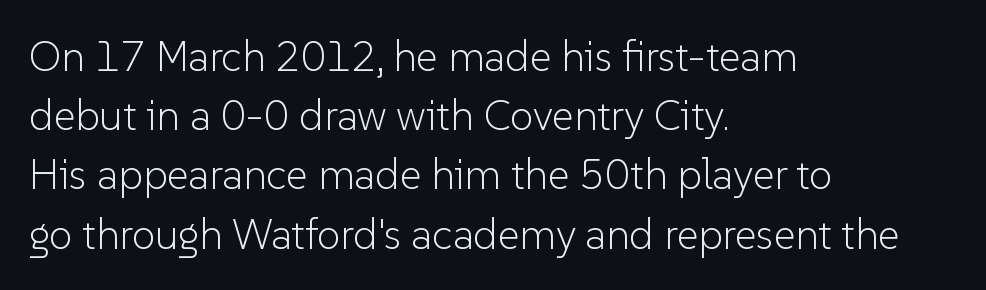
Q: Is the text bold? A: No.
Q: Is the text italic (slanted)? A: No, it is upright.
Q: Is the typeface a serif or a sans-serif typeface? A: Sans-serif.
Q: Is the text underlined? A: No.
Q: How is the paragraph aligned? A: Left-aligned.
Q: Is the spacing between letters normal or unusually wide? A: Normal.
Q: Is the spacing between lines tight, normal or loose? A: Normal.
Q: Width (condensed, normal, or wide)? A: Normal.
Q: Stroke contrast? A: Low.
Q: x-height? A: Medium.
Q: Monospaced? A: No.
